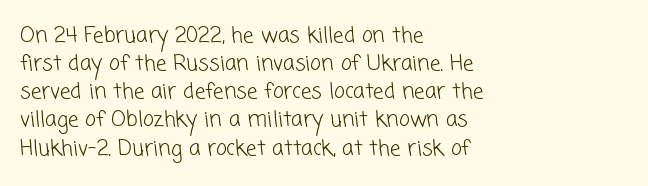
{"bold": "no", "underline": "no", "align": "left", "line_spacing": "normal", "line_spacing_ratio": 1.34, "letter_spacing": "normal", "letter_spacing_em": 0.0, "glyph_px": 21}
